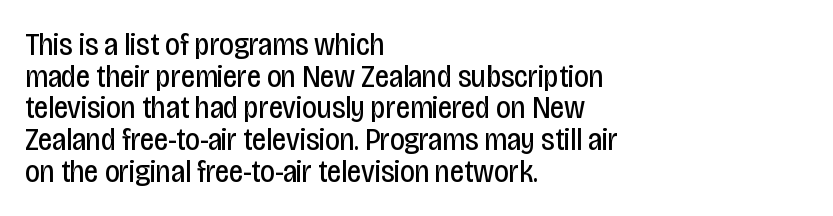
{"serif": "no", "italic": "no", "bold": "no", "weight": "regular", "width": "condensed", "stroke_contrast": "low", "x_height": "large", "monospaced": "no", "underline": "no", "align": "left", "line_spacing": "tight", "line_spacing_ratio": 0.99, "letter_spacing": "normal", "letter_spacing_em": 0.0, "glyph_px": 32}
